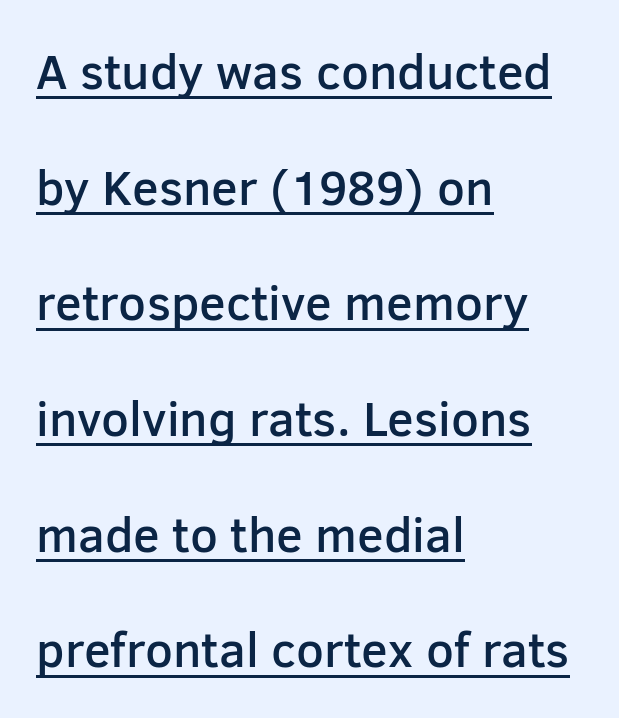
Weight check: semibold — heavier than regular, not quite bold. Standard letterfit; no display-style spreading of the glyphs. The letters advance in unequal steps, a hallmark of proportional type. Are there feet on the stems? There aren't — it's a sans.
